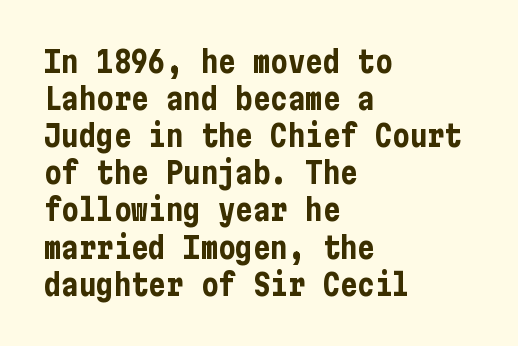
Q: Is the text bold? A: Yes.
Q: Is the text italic (slanted)? A: No, it is upright.
Q: Is the typeface a serif or a sans-serif typeface? A: Sans-serif.
Q: Is the text underlined? A: No.
Q: How is the paragraph aligned? A: Left-aligned.
Q: Is the spacing between letters normal or unusually wide? A: Normal.
Q: Is the spacing between lines tight, normal or loose? A: Normal.
Q: Width (condensed, normal, or wide)? A: Condensed.
Q: Stroke contrast? A: Low.
Q: x-height? A: Medium.
